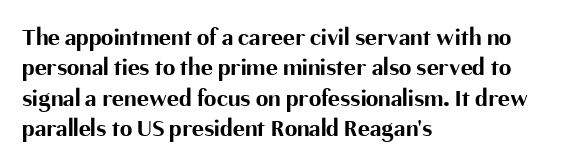
Q: Is the text bold? A: Yes.
Q: Is the text italic (slanted)? A: No, it is upright.
Q: Is the text underlined? A: No.
Q: How is the paragraph aligned? A: Left-aligned.
Q: Is the spacing between letters normal or unusually wide? A: Normal.
